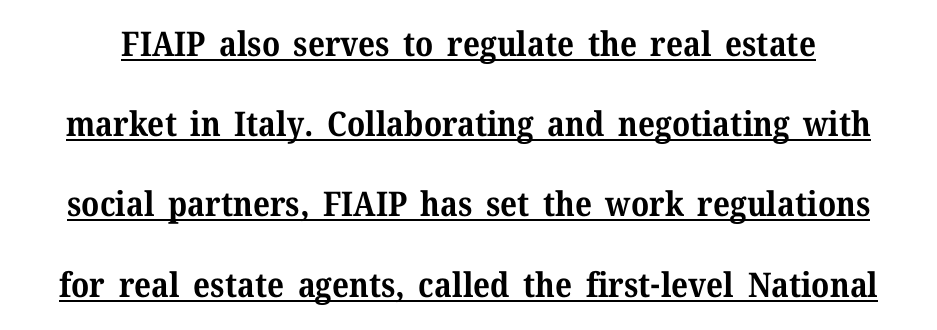
The image shows 34 px bold serif type, upright; set loose line spacing (2.36x), normal letter spacing, underlined; medium stroke contrast and a medium x-height.
